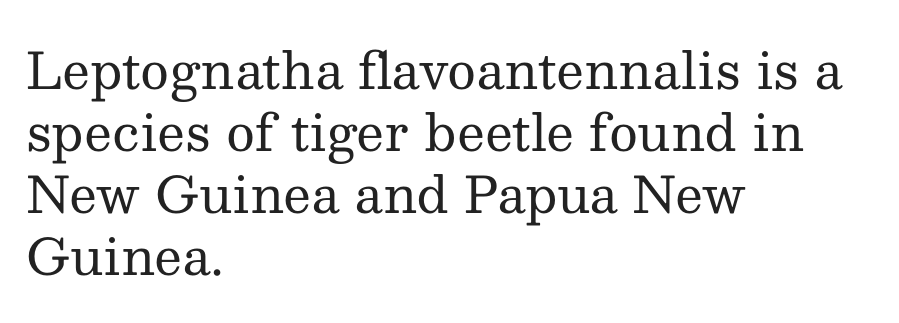
{"serif": "yes", "italic": "no", "bold": "no", "weight": "regular", "width": "normal", "stroke_contrast": "medium", "x_height": "medium", "monospaced": "no", "underline": "no", "align": "left", "line_spacing_ratio": 1.24, "letter_spacing": "normal", "letter_spacing_em": 0.0, "glyph_px": 50}
